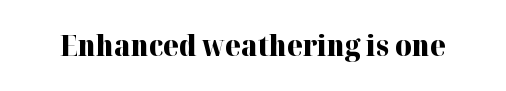
The image shows 28 px heavy serif type, upright; set normal letter spacing, not underlined; high stroke contrast and a medium x-height.
